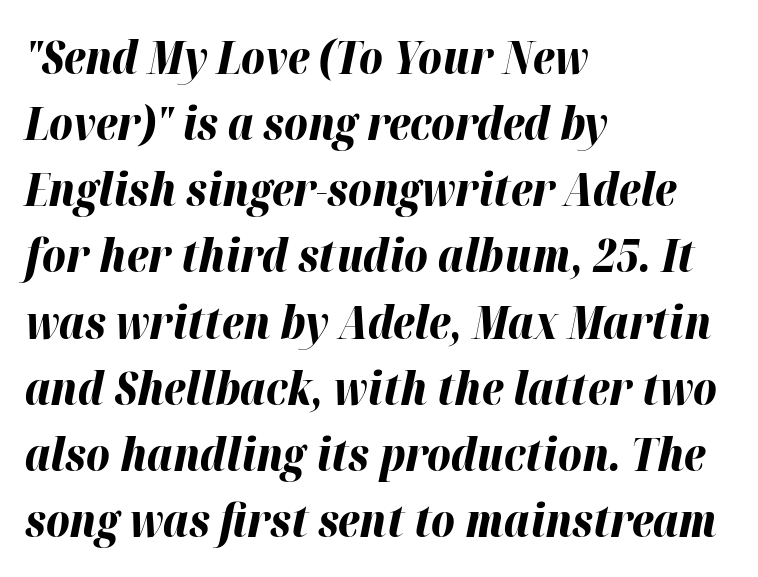
{"italic": "yes", "lean": "right", "slant_degrees": 12, "bold": "yes", "weight": "bold", "width": "normal", "stroke_contrast": "high", "x_height": "medium", "monospaced": "no", "underline": "no", "align": "left", "line_spacing": "normal", "line_spacing_ratio": 1.47, "letter_spacing": "normal", "letter_spacing_em": 0.0, "glyph_px": 45}
